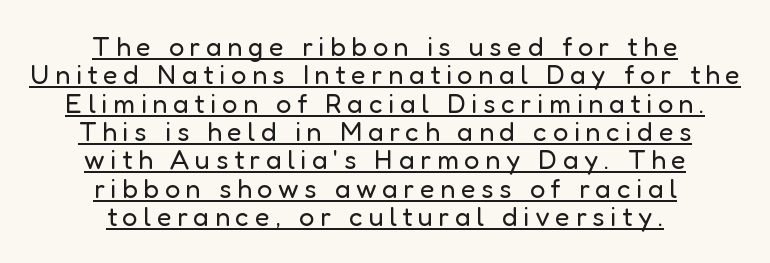
Q: Is the text bold? A: No.
Q: Is the text italic (slanted)? A: No, it is upright.
Q: Is the text underlined? A: Yes.
Q: How is the paragraph aligned? A: Centered.
Q: Is the spacing between letters normal or unusually wide? A: Unusually wide.
Q: Is the spacing between lines tight, normal or loose? A: Tight.
